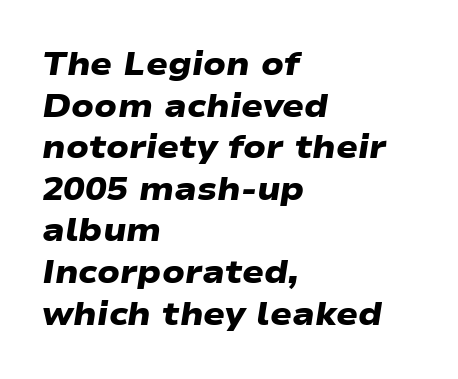
{"serif": "no", "bold": "yes", "weight": "heavy", "width": "wide", "stroke_contrast": "low", "x_height": "medium", "monospaced": "no", "underline": "no", "align": "left", "line_spacing": "normal", "line_spacing_ratio": 1.3, "letter_spacing": "normal", "letter_spacing_em": 0.0, "glyph_px": 32}
